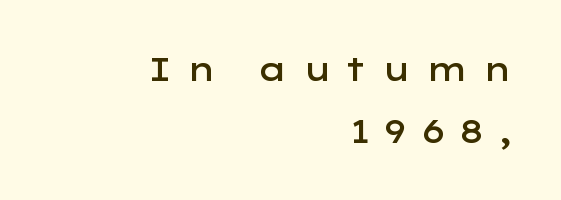
The image shows 33 px semibold, wide sans-serif type, upright; set right-aligned, line spacing 1.87x, unusually wide letter spacing (+0.4 em), not underlined; low stroke contrast and a medium x-height.
